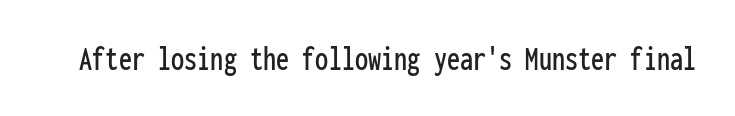
The image shows 35 px condensed sans-serif type, upright, monospaced; set normal letter spacing, not underlined; low stroke contrast and a medium x-height.
